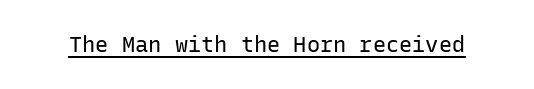
Does a line run under the words? Yes, clearly. Each word holds together tightly as a unit, with standard inter-letter gaps. When letters stand straight like this, we call the style roman or upright. Compared with a typical body face, this is equally light or lighter still.
